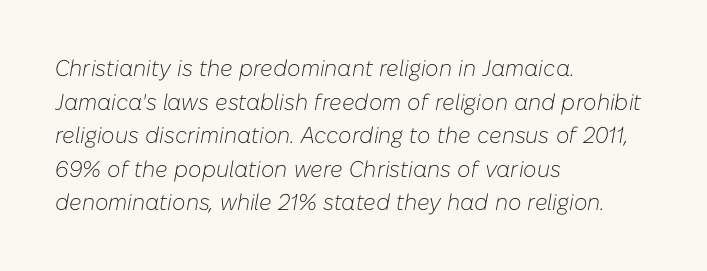
{"italic": "yes", "lean": "right", "slant_degrees": 10, "bold": "no", "underline": "no", "align": "left", "line_spacing": "normal", "line_spacing_ratio": 1.46, "letter_spacing": "normal", "letter_spacing_em": 0.0, "glyph_px": 23}
